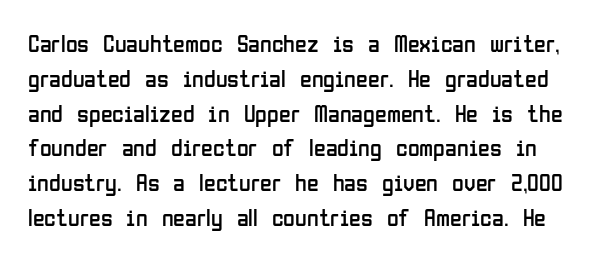
{"italic": "no", "bold": "no", "underline": "no", "line_spacing": "normal", "line_spacing_ratio": 1.45, "letter_spacing": "normal", "letter_spacing_em": 0.0, "glyph_px": 24}
